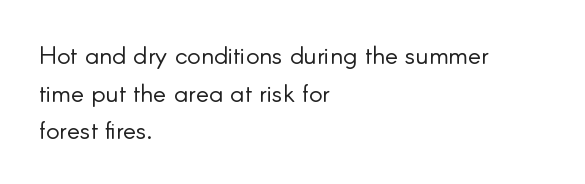
{"italic": "no", "bold": "no", "underline": "no", "align": "left", "line_spacing": "normal", "line_spacing_ratio": 1.51, "letter_spacing": "normal", "letter_spacing_em": 0.0, "glyph_px": 25}
